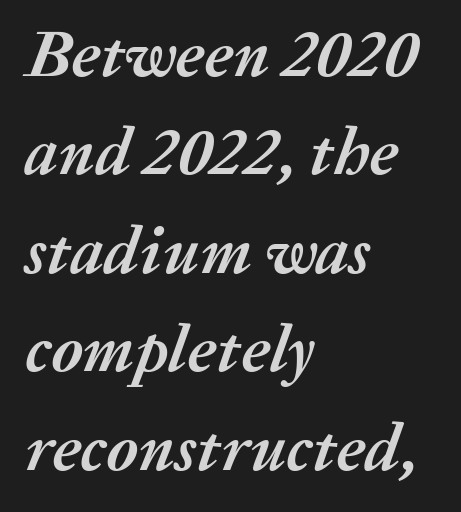
{"italic": "yes", "lean": "right", "slant_degrees": 20, "bold": "yes", "weight": "semibold", "width": "normal", "stroke_contrast": "medium", "x_height": "medium", "monospaced": "no", "underline": "no", "align": "left", "line_spacing": "normal", "line_spacing_ratio": 1.47, "letter_spacing": "normal", "letter_spacing_em": 0.0, "glyph_px": 67}
